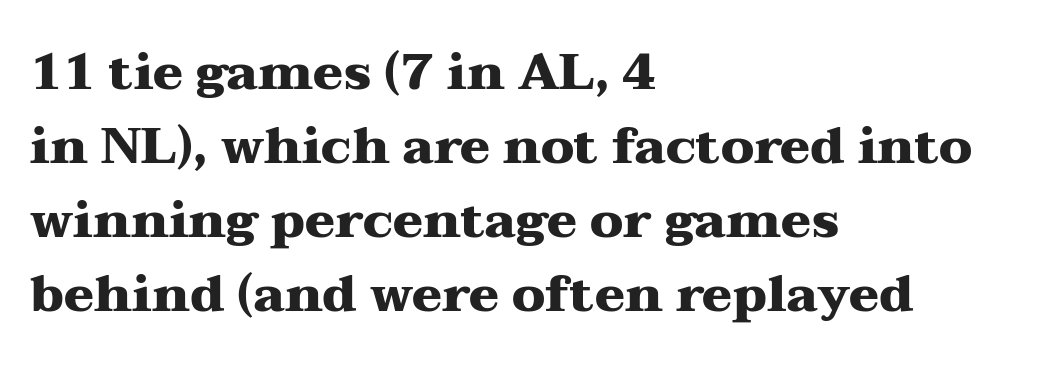
{"serif": "yes", "italic": "no", "bold": "yes", "weight": "heavy", "width": "wide", "stroke_contrast": "medium", "x_height": "medium", "monospaced": "no", "underline": "no", "align": "left", "line_spacing": "normal", "line_spacing_ratio": 1.48, "letter_spacing": "normal", "letter_spacing_em": 0.0, "glyph_px": 50}
